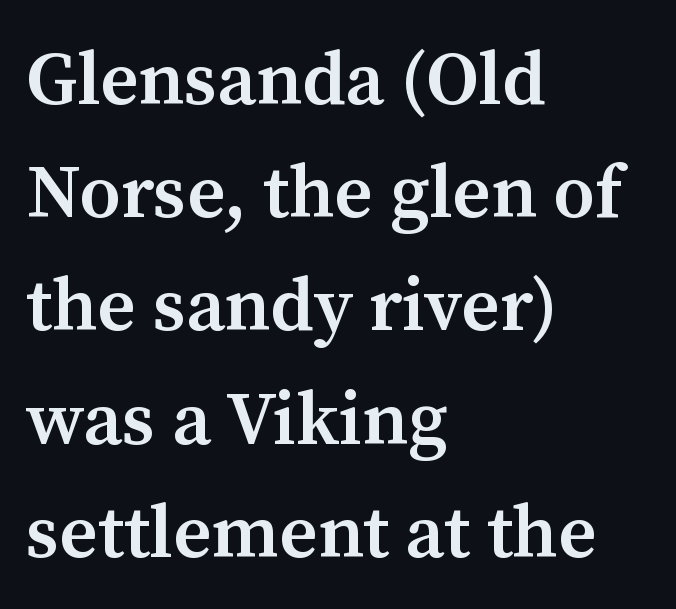
The image shows 75 px semibold serif type, upright; set left-aligned, normal line spacing (1.51x), normal letter spacing, not underlined; medium stroke contrast and a medium x-height.
